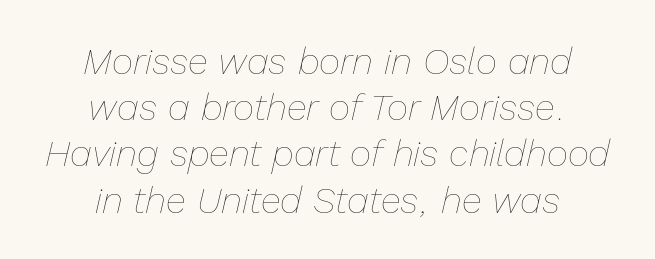
Q: Is the text bold? A: No.
Q: Is the text italic (slanted)? A: Yes, it leans right by about 13 degrees.
Q: Is the text underlined? A: No.
Q: How is the paragraph aligned? A: Centered.
Q: Is the spacing between letters normal or unusually wide? A: Normal.
Q: Is the spacing between lines tight, normal or loose? A: Normal.
Q: Width (condensed, normal, or wide)? A: Normal.
Q: Stroke contrast? A: Low.
Q: x-height? A: Medium.
Q: Monospaced? A: No.
